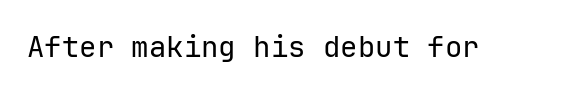
Looks like terminal output: every glyph gets an equal slot. A sans-serif font was chosen for this passage. Spacing between characters is what you'd get straight out of the box. Upright lettering throughout. The cut favours lightness, reaching ordinary text weight at its darkest. Bare-footed words on every line.
